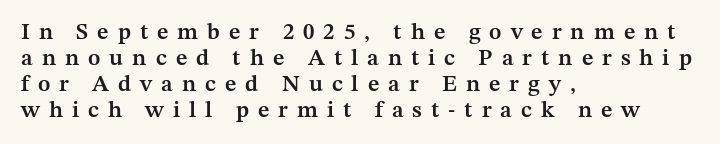
The image shows 23 px text type, upright; set left-aligned, tight line spacing (1.13x), unusually wide letter spacing (+0.39 em), not underlined.
